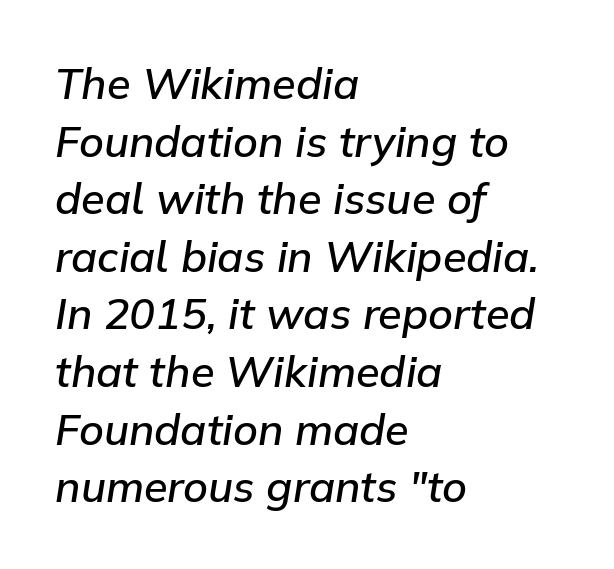
The letters advance in unequal steps, a hallmark of proportional type. A typesetter would mark this as italic. Students, note that the glyphs here touch the page at normal intervals. Strokes here are thickened, but only to semibold level.
